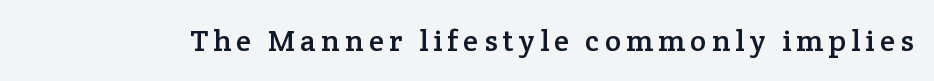
Q: Is the text italic (slanted)? A: No, it is upright.
Q: Is the typeface a serif or a sans-serif typeface? A: Serif.
Q: Is the text underlined? A: No.
Q: Width (condensed, normal, or wide)? A: Normal.
Q: Stroke contrast? A: Low.
Q: x-height? A: Medium.
Q: Monospaced? A: No.
